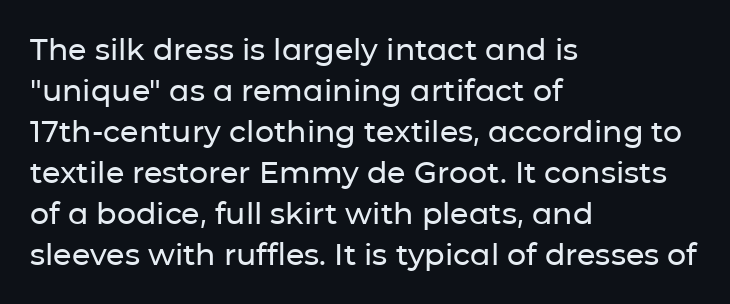
{"serif": "no", "italic": "no", "width": "normal", "stroke_contrast": "low", "x_height": "medium", "monospaced": "no", "underline": "no", "align": "left", "line_spacing": "normal", "line_spacing_ratio": 1.37, "letter_spacing": "normal", "letter_spacing_em": 0.0, "glyph_px": 30}
